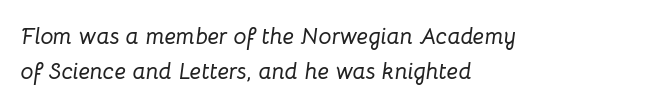
Q: Is the text italic (slanted)? A: Yes, it leans right by about 8 degrees.
Q: Is the text underlined? A: No.
Q: How is the paragraph aligned? A: Left-aligned.
Q: Is the spacing between letters normal or unusually wide? A: Normal.
Q: Is the spacing between lines tight, normal or loose? A: Normal.
